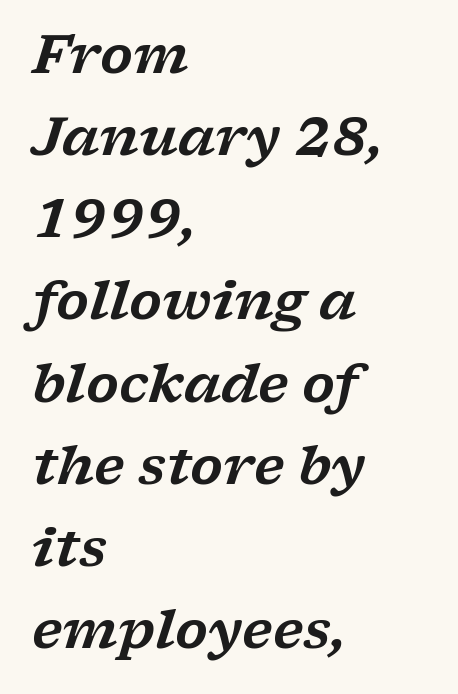
Q: Is the text italic (slanted)? A: Yes, it leans right by about 17 degrees.
Q: Is the typeface a serif or a sans-serif typeface? A: Serif.
Q: Is the text underlined? A: No.
Q: How is the paragraph aligned? A: Left-aligned.
Q: Is the spacing between letters normal or unusually wide? A: Normal.
Q: Is the spacing between lines tight, normal or loose? A: Normal.
Q: Width (condensed, normal, or wide)? A: Wide.
Q: Stroke contrast? A: Low.
Q: x-height? A: Medium.
Q: Monospaced? A: No.
